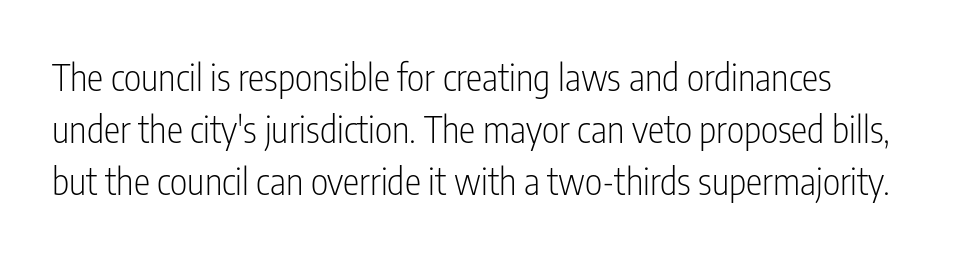
The image shows 37 px light, condensed sans-serif type, upright; set normal line spacing (1.41x), normal letter spacing, not underlined; low stroke contrast and a medium x-height.
